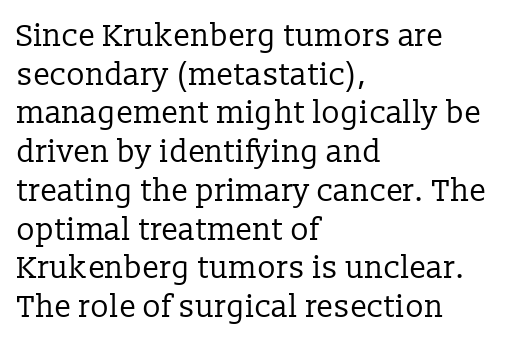
{"serif": "yes", "italic": "no", "bold": "no", "weight": "regular", "width": "normal", "stroke_contrast": "low", "x_height": "medium", "monospaced": "no", "underline": "no", "align": "left", "line_spacing": "normal", "line_spacing_ratio": 1.25, "letter_spacing": "normal", "letter_spacing_em": 0.0, "glyph_px": 31}
